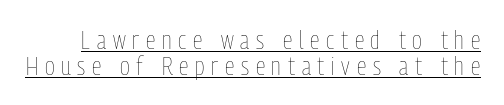
{"italic": "no", "bold": "no", "underline": "yes", "line_spacing": "tight", "line_spacing_ratio": 1.04, "letter_spacing": "wide", "letter_spacing_em": 0.27, "glyph_px": 25}
